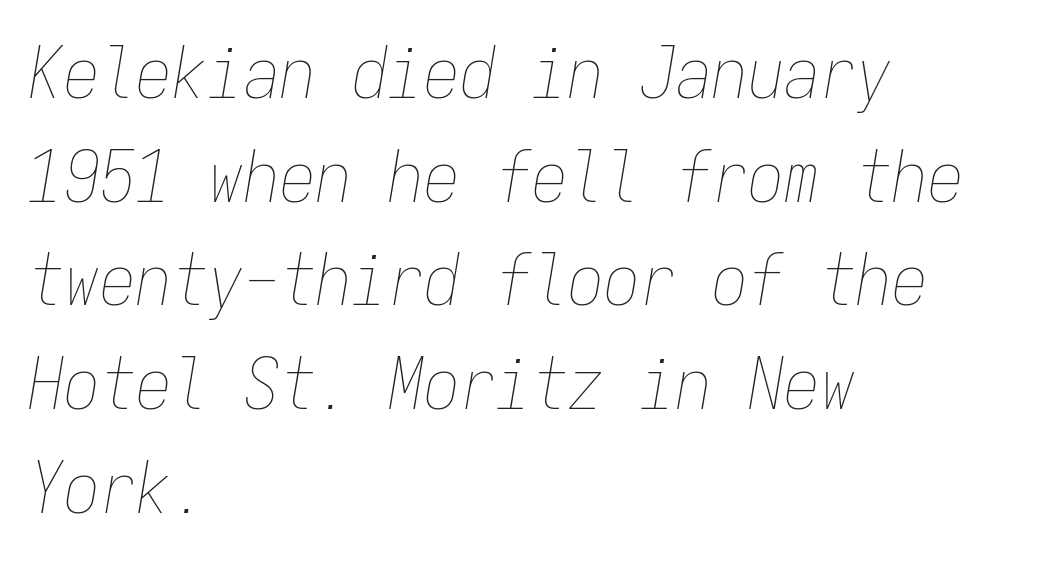
The image shows 72 px thin, condensed type, italic (leaning right), monospaced; set left-aligned, normal line spacing (1.44x), normal letter spacing, not underlined; low stroke contrast and a medium x-height.
